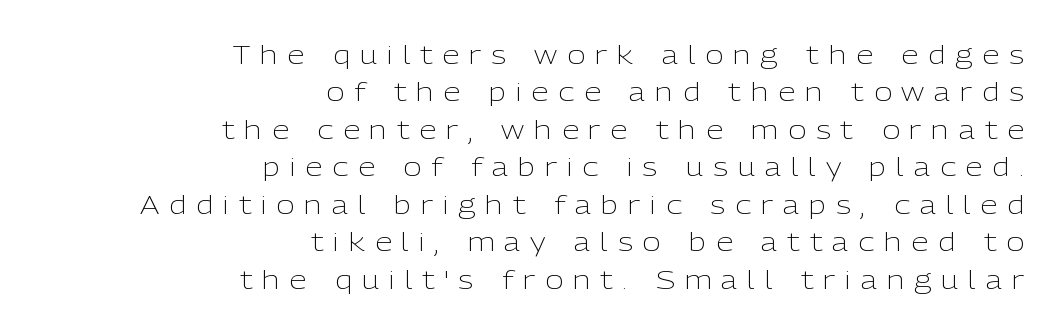
{"italic": "no", "bold": "no", "underline": "no", "align": "right", "line_spacing": "normal", "line_spacing_ratio": 1.5, "letter_spacing": "wide", "letter_spacing_em": 0.39, "glyph_px": 25}
